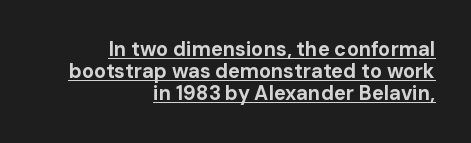
The image shows 20 px bold type, upright; set right-aligned, tight line spacing (1.1x), normal letter spacing, underlined.
